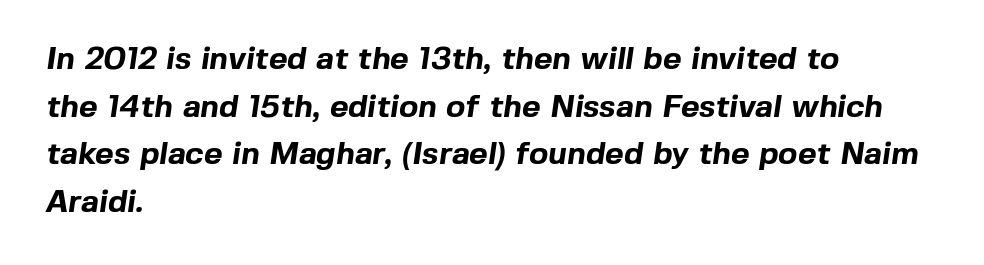
{"serif": "no", "bold": "yes", "weight": "bold", "width": "normal", "x_height": "medium", "monospaced": "no", "underline": "no", "align": "left", "line_spacing": "normal", "line_spacing_ratio": 1.49, "letter_spacing": "normal", "letter_spacing_em": 0.0, "glyph_px": 32}
